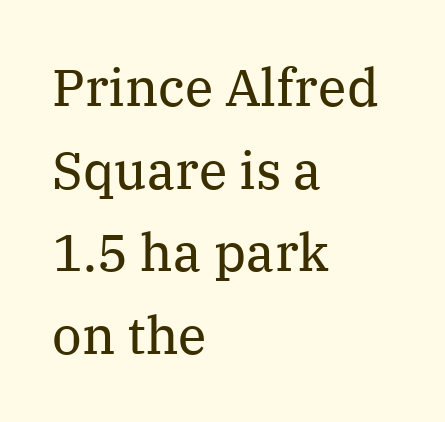
The image shows 52 px regular-weight serif type, upright; set left-aligned, normal line spacing (1.59x), normal letter spacing, not underlined; medium stroke contrast and a medium x-height.
